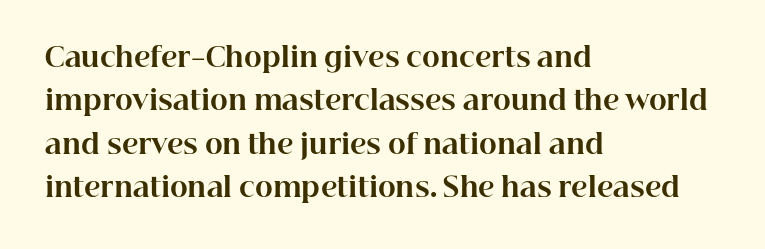
The letters stand upright; this is a roman face. The space between consecutive lines is moderate. The rendering anchors every line to the left-hand side. A dark, heavy texture on the line: the type is bold.
